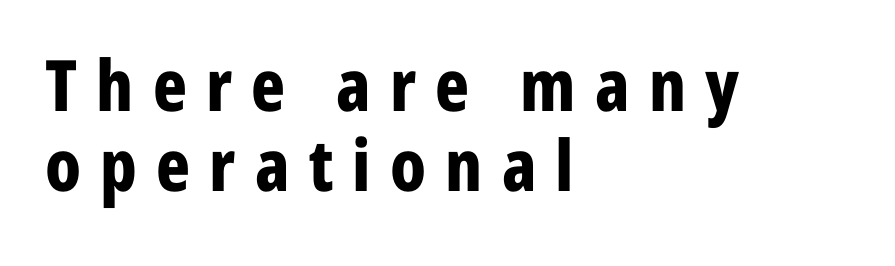
{"serif": "no", "italic": "no", "bold": "yes", "weight": "bold", "width": "condensed", "stroke_contrast": "low", "x_height": "medium", "monospaced": "no", "underline": "no", "align": "left", "line_spacing": "tight", "line_spacing_ratio": 1.13, "letter_spacing": "wide", "letter_spacing_em": 0.27, "glyph_px": 71}
